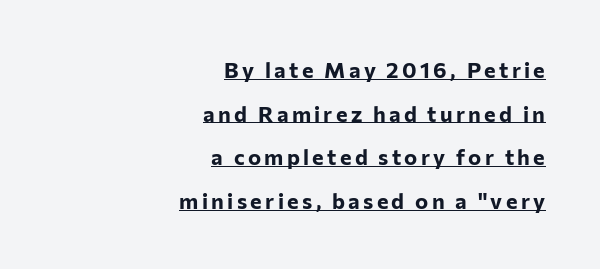
You can see a thin bar hugging the bottom of the glyphs. The typography opts for an upright posture over an oblique one. A great deal of white space separates one row of letters from the next. Weight check: bold — yes, fully. The compositor pushed each line to the right boundary.
